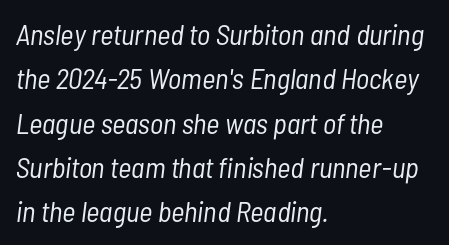
Q: Is the text bold? A: No.
Q: Is the text italic (slanted)? A: Yes, it leans right by about 7 degrees.
Q: Is the text underlined? A: No.
Q: How is the paragraph aligned? A: Left-aligned.
Q: Is the spacing between letters normal or unusually wide? A: Normal.
Q: Is the spacing between lines tight, normal or loose? A: Normal.
Q: Width (condensed, normal, or wide)? A: Condensed.
Q: Stroke contrast? A: Low.
Q: x-height? A: Medium.
Q: Monospaced? A: No.
